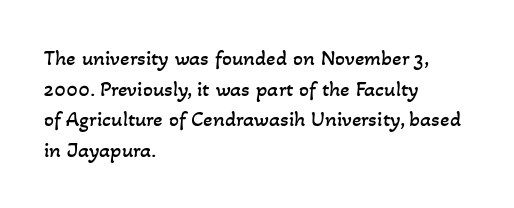
{"bold": "no", "underline": "no", "align": "left", "line_spacing": "normal", "line_spacing_ratio": 1.39, "letter_spacing": "normal", "letter_spacing_em": 0.0, "glyph_px": 22}
